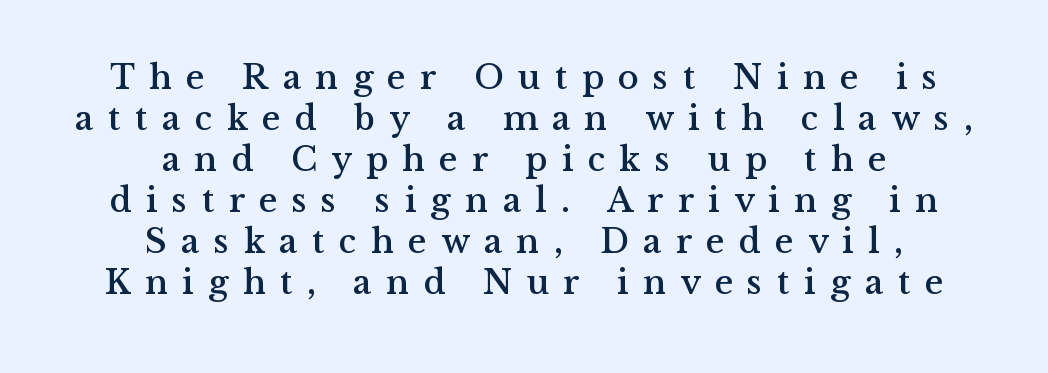
{"serif": "yes", "italic": "no", "width": "normal", "stroke_contrast": "medium", "x_height": "medium", "monospaced": "no", "underline": "no", "align": "center", "line_spacing_ratio": 1.17, "letter_spacing": "wide", "letter_spacing_em": 0.41, "glyph_px": 35}
